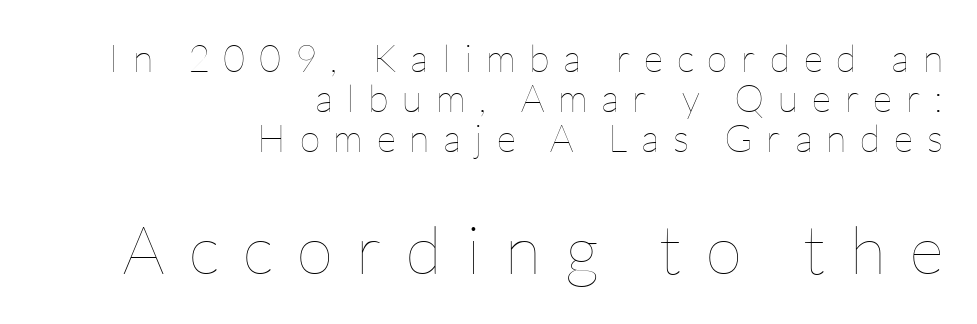
The letters are spread apart with noticeably loose tracking. This sample has the flowing, uneven cadence of proportional lettering. Notice how the passage keeps a crisp vertical edge on the right only. Successive baselines arrive quickly, one right under another.
